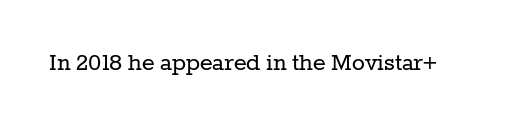
Q: Is the text bold? A: No.
Q: Is the text italic (slanted)? A: No, it is upright.
Q: Is the text underlined? A: No.
Q: Is the spacing between letters normal or unusually wide? A: Normal.
